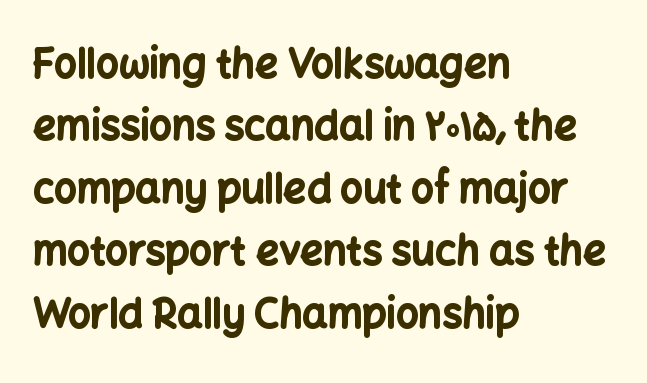
Q: Is the text bold? A: Yes.
Q: Is the text italic (slanted)? A: No, it is upright.
Q: Is the typeface a serif or a sans-serif typeface? A: Sans-serif.
Q: Is the text underlined? A: No.
Q: How is the paragraph aligned? A: Left-aligned.
Q: Is the spacing between letters normal or unusually wide? A: Normal.
Q: Is the spacing between lines tight, normal or loose? A: Normal.
Q: Width (condensed, normal, or wide)? A: Normal.
Q: Stroke contrast? A: Low.
Q: x-height? A: Medium.
Q: Monospaced? A: No.
